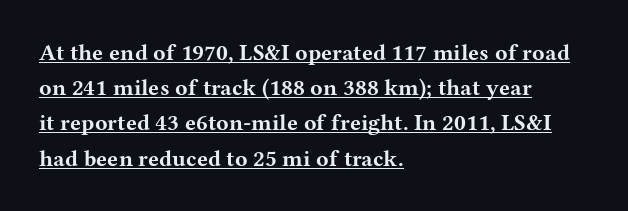
{"italic": "no", "bold": "yes", "underline": "yes", "align": "left", "line_spacing": "normal", "line_spacing_ratio": 1.53, "letter_spacing": "normal", "letter_spacing_em": 0.0, "glyph_px": 23}
